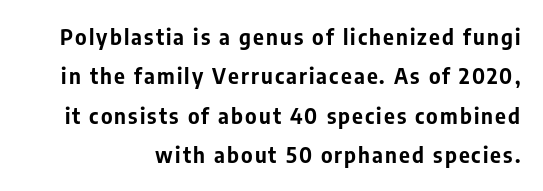
The image shows 21 px bold type, upright; set right-aligned, line spacing 1.87x, not underlined.
